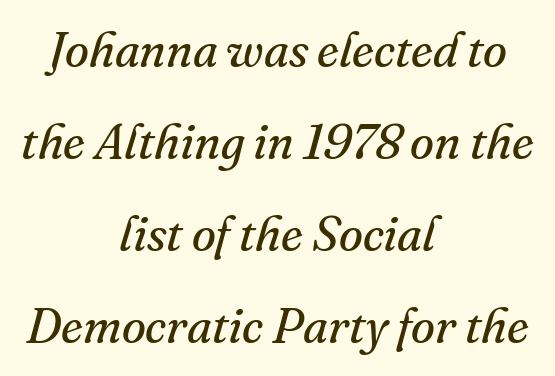
{"serif": "yes", "italic": "yes", "lean": "right", "slant_degrees": 16, "bold": "no", "weight": "regular", "width": "normal", "stroke_contrast": "medium", "x_height": "small", "monospaced": "no", "underline": "no", "align": "center", "line_spacing_ratio": 1.88, "letter_spacing": "normal", "letter_spacing_em": 0.0, "glyph_px": 49}
